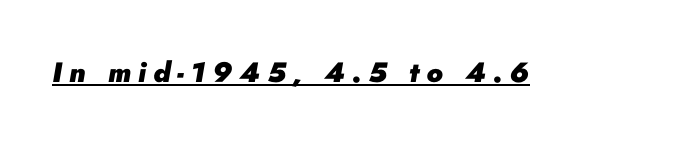
The rendering applies a slant to the glyphs. Looks like someone drew a line under every word here. Look at the tracking — it's clearly loosened, letters drifting apart. In terms of weight, the rendering is a true, heavy bold. Here the designer chose a conventional face with non-uniform glyph widths.
